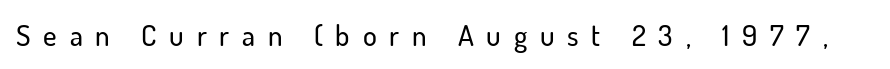
Q: Is the text italic (slanted)? A: No, it is upright.
Q: Is the typeface a serif or a sans-serif typeface? A: Sans-serif.
Q: Is the text underlined? A: No.
Q: Is the spacing between letters normal or unusually wide? A: Unusually wide.
Q: Width (condensed, normal, or wide)? A: Normal.
Q: Stroke contrast? A: Low.
Q: x-height? A: Small.
Q: Monospaced? A: No.
